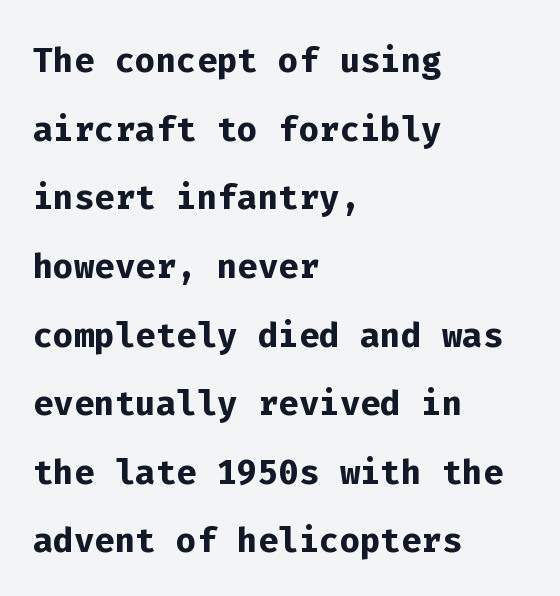
{"serif": "no", "italic": "no", "bold": "yes", "weight": "semibold", "width": "normal", "stroke_contrast": "low", "x_height": "medium", "monospaced": "yes", "underline": "no", "align": "left", "line_spacing": "normal", "line_spacing_ratio": 1.43, "letter_spacing": "normal", "letter_spacing_em": 0.0, "glyph_px": 48}
